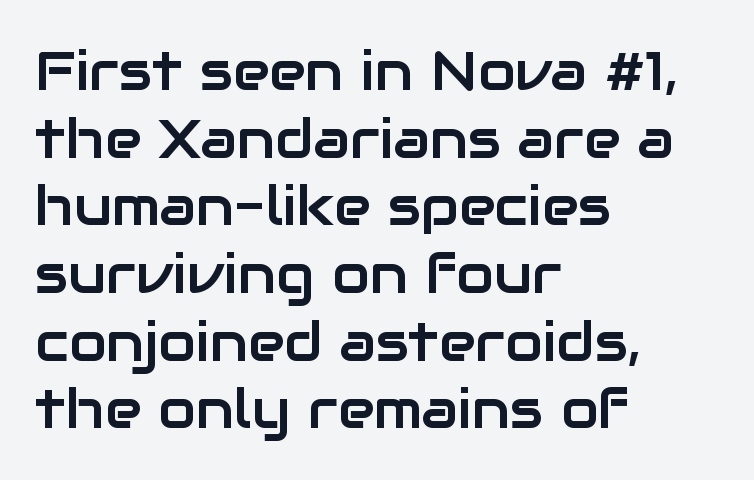
The compositor pushed each line to the left boundary. Observe the ordinary spacing: letters are neighbours, not strangers. Honestly, there is no underline to notice here at all. The face used here is a sans, in the tradition of grotesques and geometrics.
